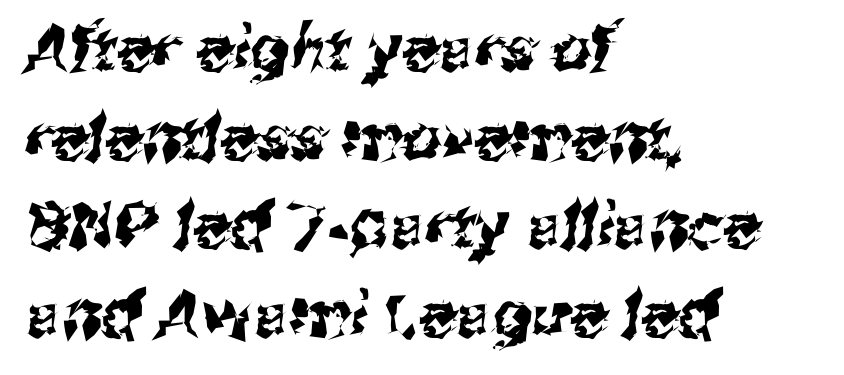
The image shows 62 px sans-serif type; set left-aligned, normal line spacing (1.43x), normal letter spacing, not underlined; medium stroke contrast and a medium x-height.
